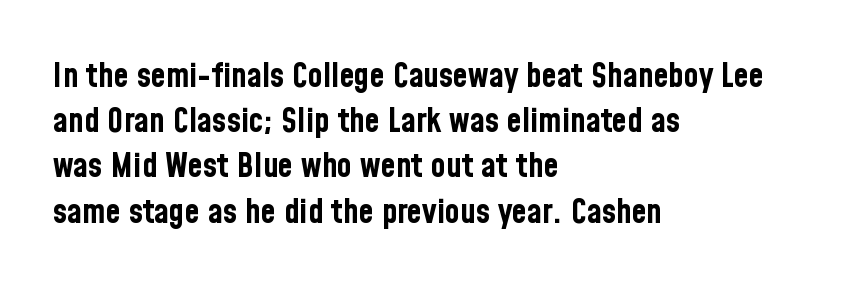
Q: Is the text bold? A: Yes.
Q: Is the text italic (slanted)? A: No, it is upright.
Q: Is the typeface a serif or a sans-serif typeface? A: Sans-serif.
Q: Is the text underlined? A: No.
Q: How is the paragraph aligned? A: Left-aligned.
Q: Is the spacing between letters normal or unusually wide? A: Normal.
Q: Is the spacing between lines tight, normal or loose? A: Normal.
Q: Width (condensed, normal, or wide)? A: Condensed.
Q: Stroke contrast? A: Low.
Q: x-height? A: Medium.
Q: Monospaced? A: No.
